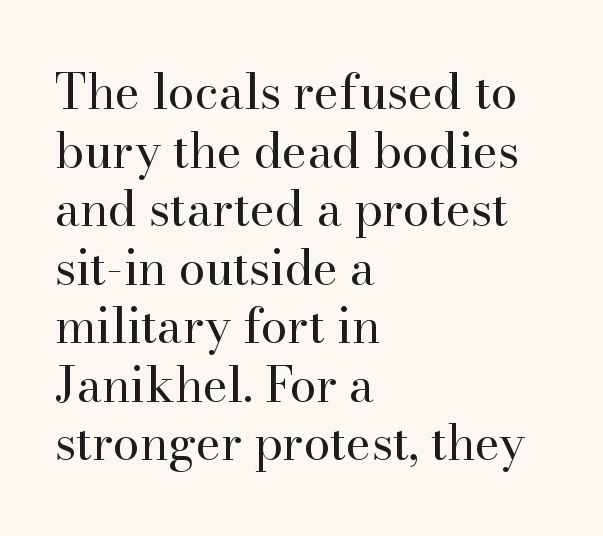
{"serif": "yes", "italic": "no", "bold": "no", "weight": "regular", "width": "normal", "stroke_contrast": "high", "x_height": "small", "monospaced": "no", "underline": "no", "align": "left", "line_spacing_ratio": 1.22, "letter_spacing": "normal", "letter_spacing_em": 0.0, "glyph_px": 48}
